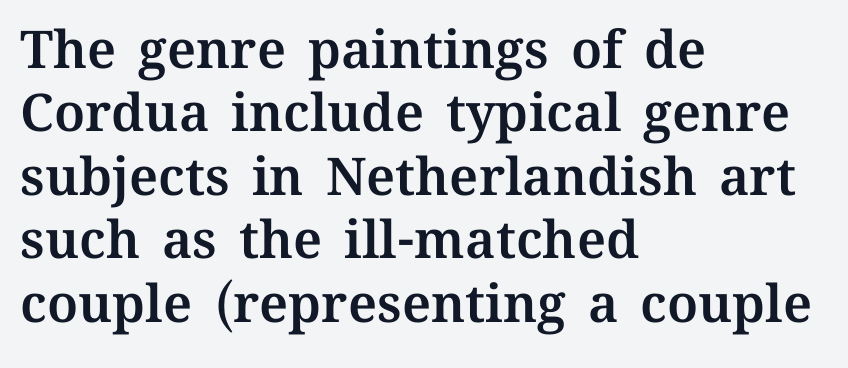
{"italic": "no", "width": "normal", "stroke_contrast": "medium", "x_height": "medium", "monospaced": "no", "underline": "no", "align": "left", "line_spacing_ratio": 1.22, "letter_spacing": "normal", "letter_spacing_em": 0.0, "glyph_px": 52}
